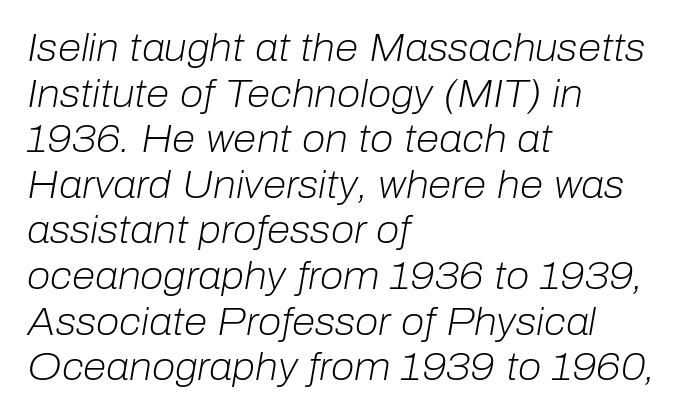
Q: Is the text bold? A: No.
Q: Is the text italic (slanted)? A: Yes, it leans right by about 10 degrees.
Q: Is the text underlined? A: No.
Q: How is the paragraph aligned? A: Left-aligned.
Q: Is the spacing between letters normal or unusually wide? A: Normal.
Q: Width (condensed, normal, or wide)? A: Normal.
Q: Stroke contrast? A: Low.
Q: x-height? A: Medium.
Q: Monospaced? A: No.
